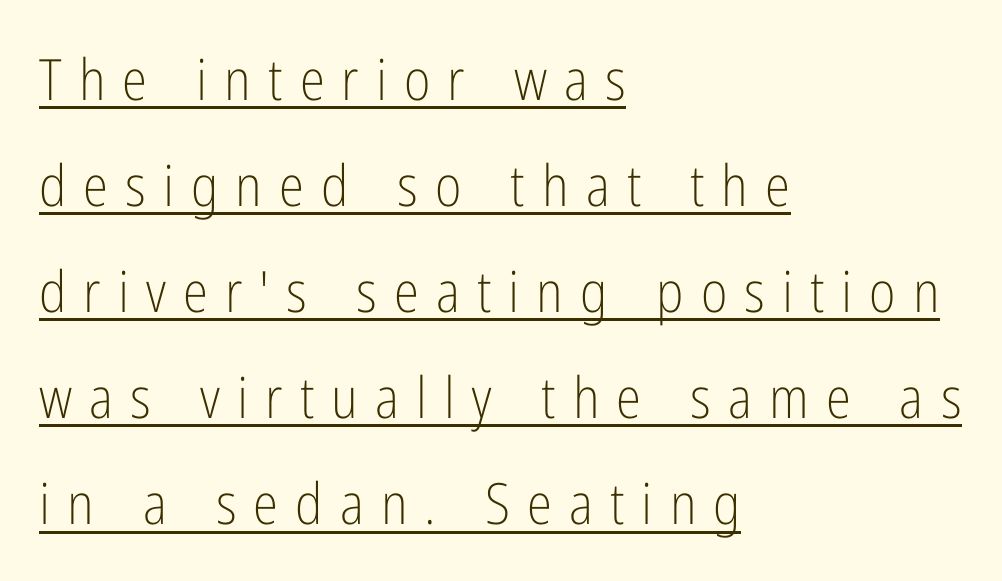
Display-style spreading of the glyphs; the letterfit is very open. This is the regular roman posture of the typeface. Alignment: flush left. A rule runs beneath these lines of type. The cut favours lightness, reaching ordinary text weight at its darkest. Looks like regular typesetting: each glyph gets only the width it needs.
